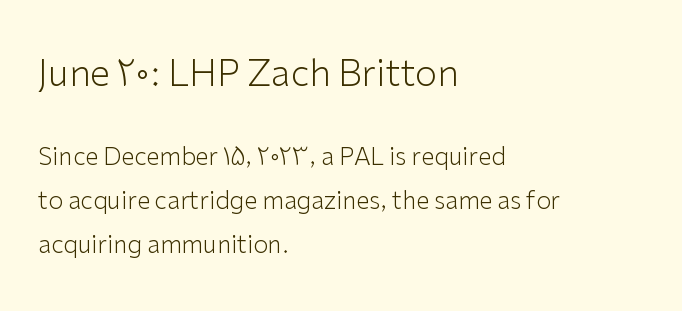
Type size steps down from the first block to the second. Compared with typical body copy, the letter spacing here is the same. Nope, not italic — everything's standing straight. Is the stroke heavy? The answer is a plain regular-or-lighter. The passage shown is typed in a proportional face where columns would drift.
